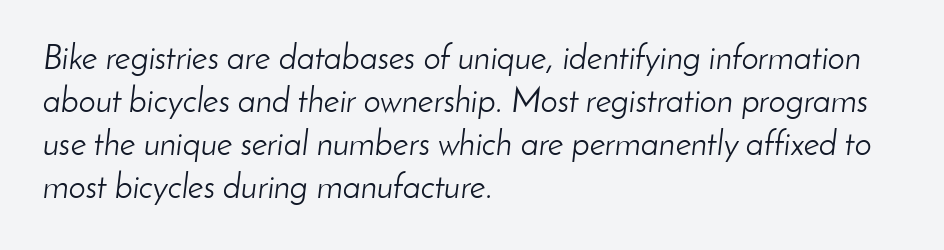
These lines are rendered in a variable-pitch font. The font sits on the lighter half of the weight spectrum, regular included. These lines sit exactly where default settings would place them. All the whitespace from short lines collects on the right. Letters rest on an invisible, unmarked baseline.
